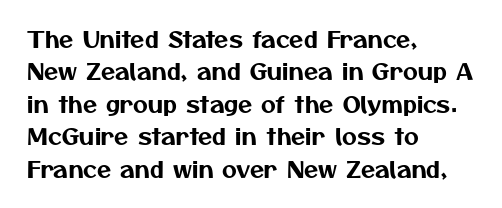
Q: Is the text underlined? A: No.
Q: How is the paragraph aligned? A: Left-aligned.
Q: Is the spacing between letters normal or unusually wide? A: Normal.
Q: Is the spacing between lines tight, normal or loose? A: Normal.
